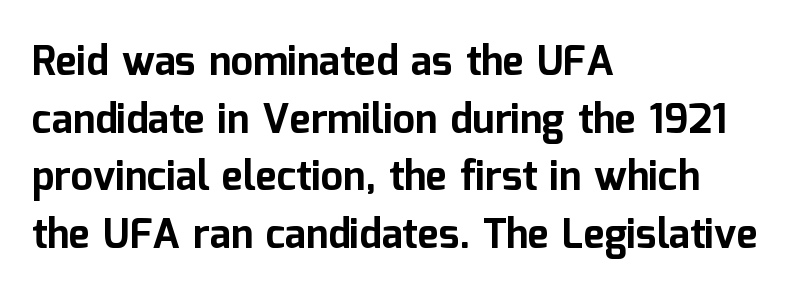
Q: Is the text bold? A: Yes.
Q: Is the text italic (slanted)? A: No, it is upright.
Q: Is the typeface a serif or a sans-serif typeface? A: Sans-serif.
Q: Is the text underlined? A: No.
Q: How is the paragraph aligned? A: Left-aligned.
Q: Is the spacing between letters normal or unusually wide? A: Normal.
Q: Is the spacing between lines tight, normal or loose? A: Normal.
Q: Width (condensed, normal, or wide)? A: Normal.
Q: Stroke contrast? A: Low.
Q: x-height? A: Medium.
Q: Monospaced? A: No.
